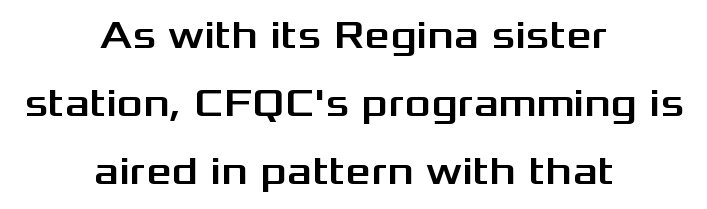
{"serif": "no", "italic": "no", "width": "wide", "stroke_contrast": "medium", "x_height": "medium", "monospaced": "no", "underline": "no", "align": "center", "line_spacing": "normal", "line_spacing_ratio": 1.7, "letter_spacing": "normal", "letter_spacing_em": 0.0, "glyph_px": 40}
